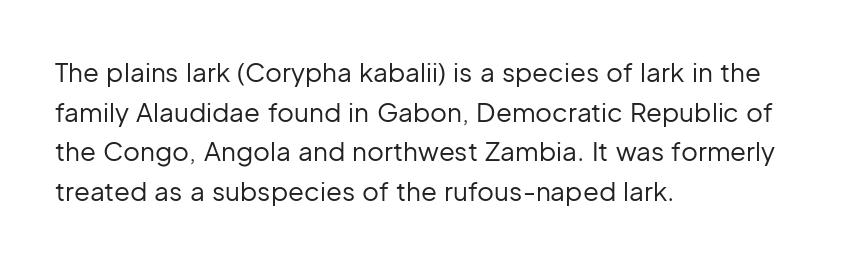
Q: Is the text bold? A: No.
Q: Is the text italic (slanted)? A: No, it is upright.
Q: Is the text underlined? A: No.
Q: How is the paragraph aligned? A: Left-aligned.
Q: Is the spacing between letters normal or unusually wide? A: Normal.
Q: Is the spacing between lines tight, normal or loose? A: Normal.
